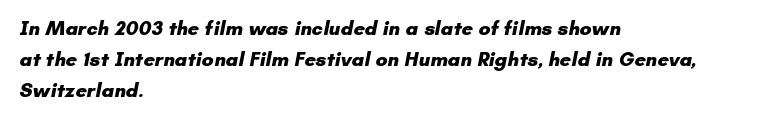
Q: Is the text bold? A: Yes.
Q: Is the text underlined? A: No.
Q: How is the paragraph aligned? A: Left-aligned.
Q: Is the spacing between letters normal or unusually wide? A: Normal.
Q: Is the spacing between lines tight, normal or loose? A: Normal.
